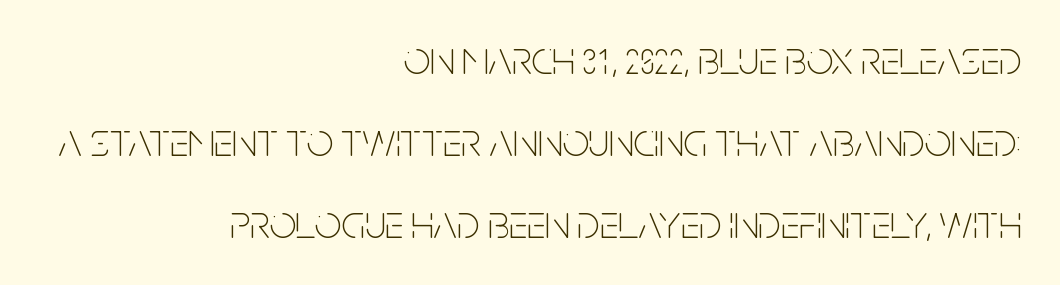
{"serif": "no", "italic": "no", "bold": "no", "weight": "thin", "width": "condensed", "stroke_contrast": "low", "x_height": "large", "monospaced": "no", "underline": "no", "align": "right", "line_spacing_ratio": 1.75, "letter_spacing": "normal", "letter_spacing_em": 0.0, "glyph_px": 47}
